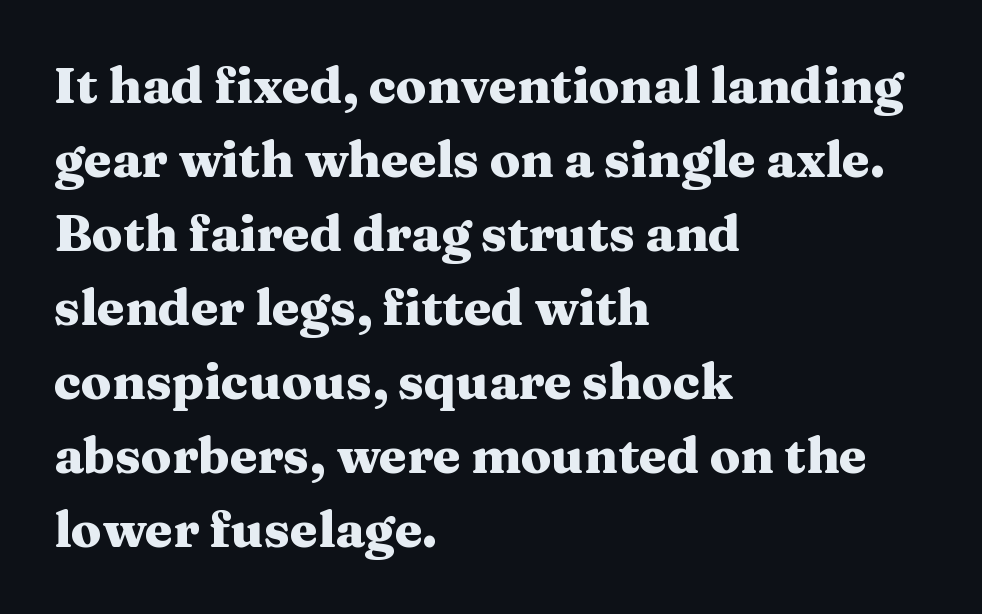
{"serif": "yes", "italic": "no", "bold": "yes", "weight": "heavy", "width": "wide", "stroke_contrast": "medium", "x_height": "medium", "monospaced": "no", "underline": "no", "align": "left", "line_spacing": "normal", "line_spacing_ratio": 1.48, "letter_spacing": "normal", "letter_spacing_em": 0.0, "glyph_px": 50}
